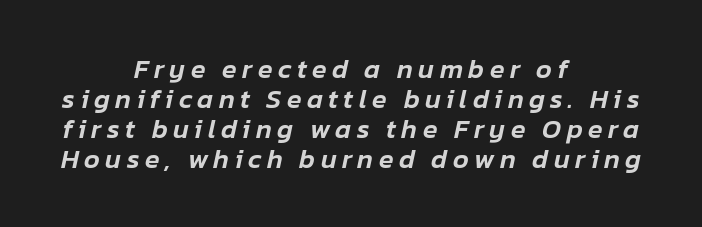
Q: Is the text italic (slanted)? A: Yes, it leans right by about 12 degrees.
Q: Is the text underlined? A: No.
Q: How is the paragraph aligned? A: Centered.
Q: Is the spacing between letters normal or unusually wide? A: Unusually wide.
Q: Is the spacing between lines tight, normal or loose? A: Tight.
